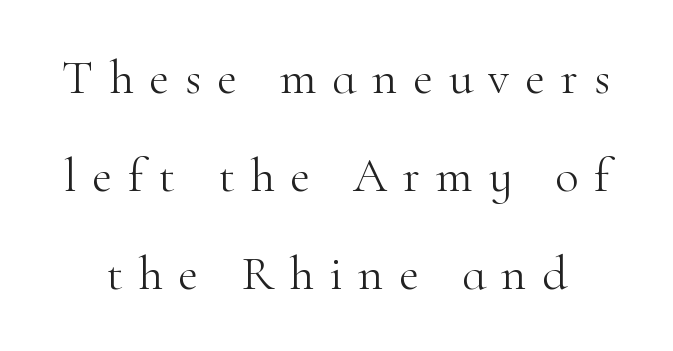
{"serif": "yes", "italic": "no", "bold": "no", "weight": "light", "width": "normal", "stroke_contrast": "high", "x_height": "small", "monospaced": "no", "underline": "no", "line_spacing": "loose", "line_spacing_ratio": 2.0, "letter_spacing": "wide", "letter_spacing_em": 0.32, "glyph_px": 49}
